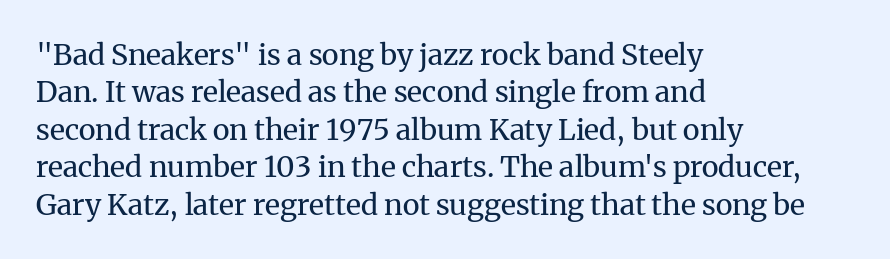
The rag falls on the right side of this text block. Successive baselines arrive at the customary interval. A typesetter would call this proportional, since set widths differ per character. No extra tracking has been applied to these lines. Underline: absent. This sample uses an upright cut, with every glyph sitting square on the baseline.
